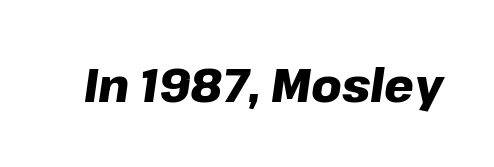
{"italic": "yes", "lean": "right", "slant_degrees": 8, "bold": "yes", "weight": "heavy", "width": "normal", "stroke_contrast": "low", "x_height": "medium", "monospaced": "no", "underline": "no", "letter_spacing": "normal", "letter_spacing_em": 0.0, "glyph_px": 47}
